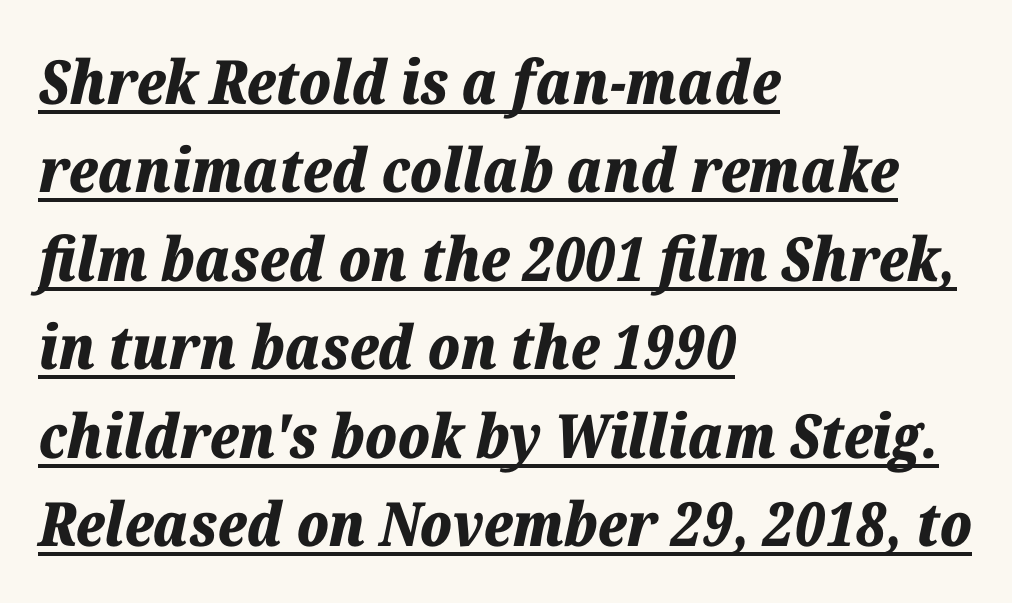
The image shows 61 px bold type, italic (leaning right); set left-aligned, normal line spacing (1.45x), normal letter spacing, underlined; low stroke contrast and a medium x-height.
